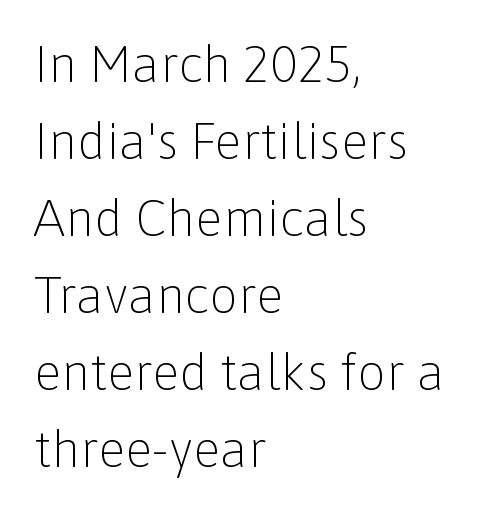
The image shows 51 px light sans-serif type, upright; set left-aligned, normal line spacing (1.51x), normal letter spacing, not underlined; low stroke contrast and a medium x-height.
